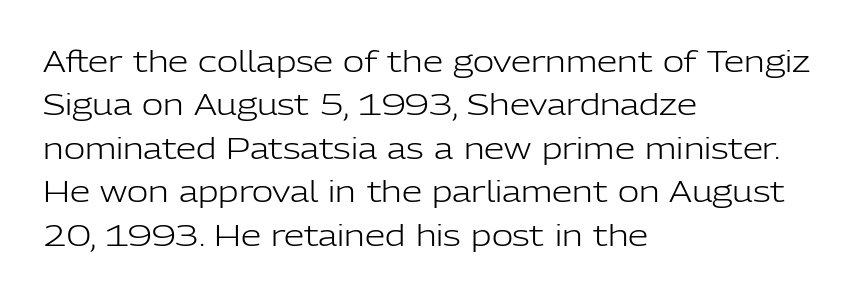
{"serif": "no", "italic": "no", "bold": "no", "weight": "light", "width": "normal", "stroke_contrast": "low", "x_height": "medium", "monospaced": "no", "underline": "no", "align": "left", "line_spacing": "normal", "line_spacing_ratio": 1.5, "letter_spacing": "normal", "letter_spacing_em": 0.0, "glyph_px": 29}
